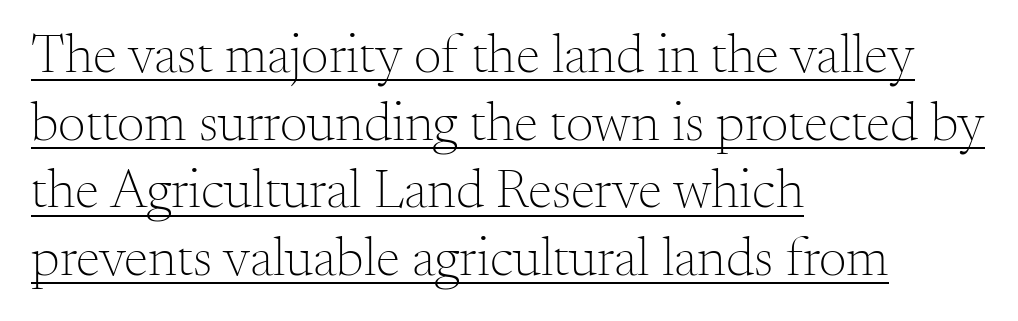
Q: Is the text bold? A: No.
Q: Is the text italic (slanted)? A: No, it is upright.
Q: Is the typeface a serif or a sans-serif typeface? A: Serif.
Q: Is the text underlined? A: Yes.
Q: How is the paragraph aligned? A: Left-aligned.
Q: Is the spacing between letters normal or unusually wide? A: Normal.
Q: Width (condensed, normal, or wide)? A: Normal.
Q: Stroke contrast? A: Medium.
Q: x-height? A: Small.
Q: Monospaced? A: No.
